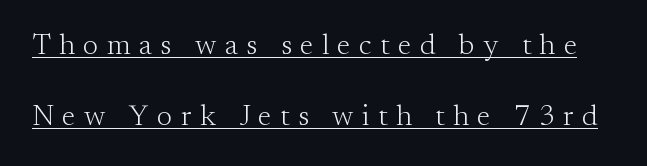
Q: Is the text bold? A: No.
Q: Is the text italic (slanted)? A: No, it is upright.
Q: Is the typeface a serif or a sans-serif typeface? A: Serif.
Q: Is the text underlined? A: Yes.
Q: Is the spacing between letters normal or unusually wide? A: Unusually wide.
Q: Is the spacing between lines tight, normal or loose? A: Loose.
Q: Width (condensed, normal, or wide)? A: Normal.
Q: Stroke contrast? A: Medium.
Q: x-height? A: Small.
Q: Monospaced? A: No.
